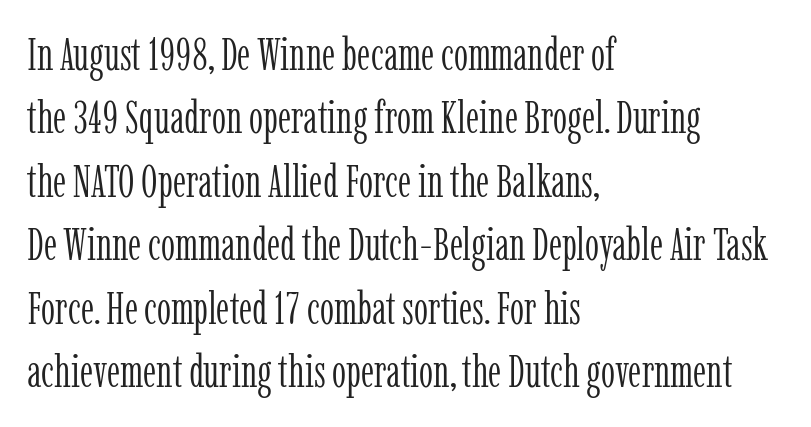
Q: Is the text bold? A: No.
Q: Is the text italic (slanted)? A: No, it is upright.
Q: Is the typeface a serif or a sans-serif typeface? A: Serif.
Q: Is the text underlined? A: No.
Q: How is the paragraph aligned? A: Left-aligned.
Q: Is the spacing between letters normal or unusually wide? A: Normal.
Q: Is the spacing between lines tight, normal or loose? A: Normal.
Q: Width (condensed, normal, or wide)? A: Condensed.
Q: Stroke contrast? A: Low.
Q: x-height? A: Medium.
Q: Monospaced? A: No.
